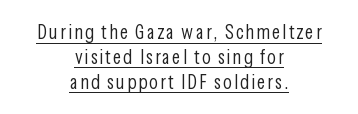
The image shows 20 px text type, upright; set centered, line spacing 1.24x, underlined.
